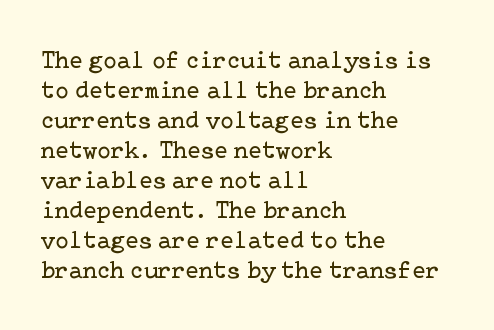
{"italic": "no", "bold": "no", "underline": "no", "align": "left", "line_spacing_ratio": 1.2, "letter_spacing": "normal", "letter_spacing_em": 0.0, "glyph_px": 25}
